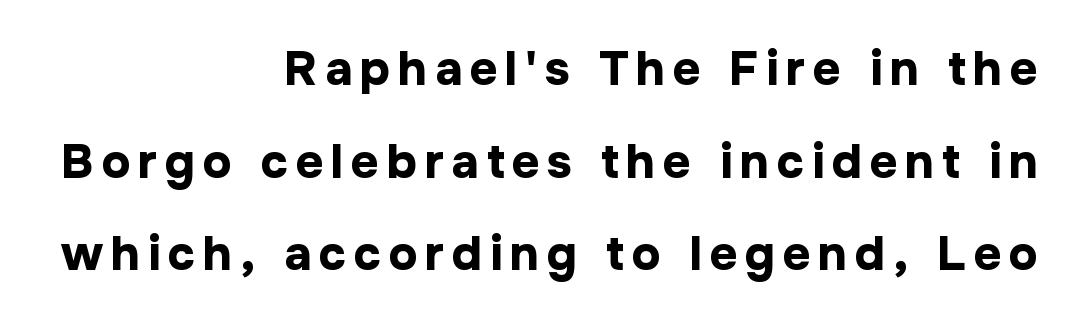
In terms of leading, this rendering errs on the spacious side. It's the straight-up-and-down kind of type. The lines in this sample share a right terminus and differ only in where they begin. Serifs: no, the terminals of the letterforms are clean. On the weight axis this lands at bold, roughly 700. Letters rest on an invisible, unmarked baseline.
